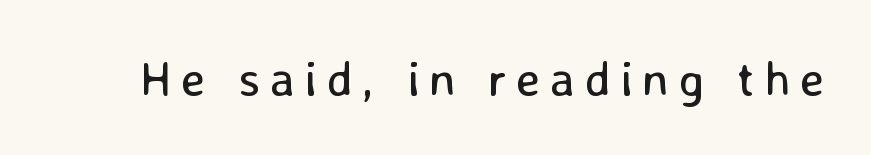
{"serif": "no", "italic": "no", "bold": "no", "weight": "regular", "width": "normal", "stroke_contrast": "low", "x_height": "medium", "monospaced": "no", "underline": "no", "glyph_px": 49}
